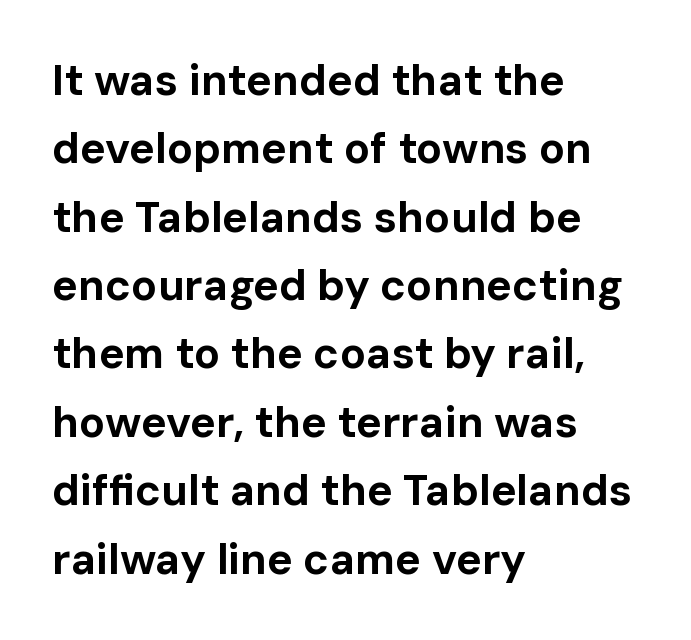
Q: Is the text bold? A: Yes.
Q: Is the text italic (slanted)? A: No, it is upright.
Q: Is the typeface a serif or a sans-serif typeface? A: Sans-serif.
Q: Is the text underlined? A: No.
Q: How is the paragraph aligned? A: Left-aligned.
Q: Is the spacing between letters normal or unusually wide? A: Normal.
Q: Is the spacing between lines tight, normal or loose? A: Normal.
Q: Width (condensed, normal, or wide)? A: Normal.
Q: Stroke contrast? A: Low.
Q: x-height? A: Medium.
Q: Monospaced? A: No.
